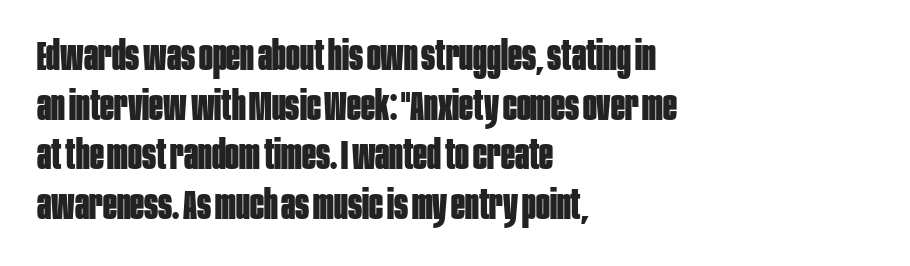
Set as a true bold cut, around the 700 mark. Serifs: no, the terminals of the letterforms are clean. Has an underline been added? It has not. Character widths vary here, with narrow letters taking less room than wide ones. Line starts are locked; line ends wander.
